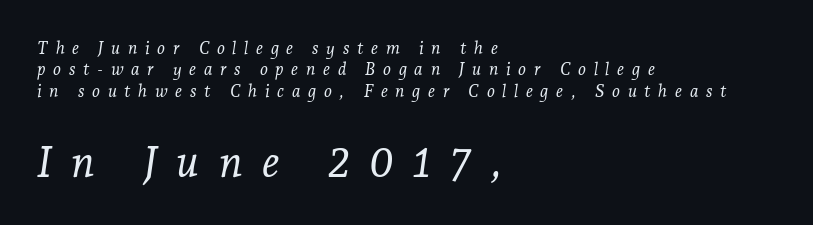
The image shows 43 px light serif type, italic (leaning right); set left-aligned, normal line spacing (1.26x), unusually wide letter spacing (+0.45 em), not underlined; the second (bottom) block is 2.53x larger; low stroke contrast and a medium x-height.
